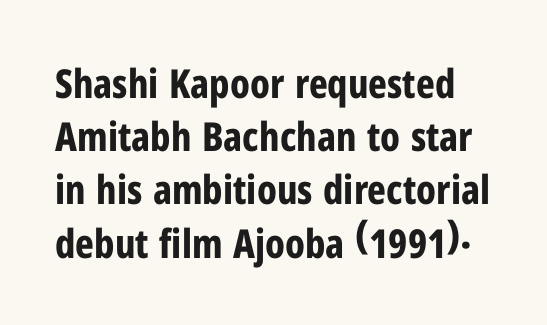
What's the leading like? Ordinary, nothing unusual. Standard letterfit; no display-style spreading of the glyphs. The designer went with a sans here, leaving each stem footless. If you drew a line through each stem, it would be perfectly vertical. The passage shown is typed in a proportional face where columns would drift. Pretty heavy lettering here — definitely bold.
